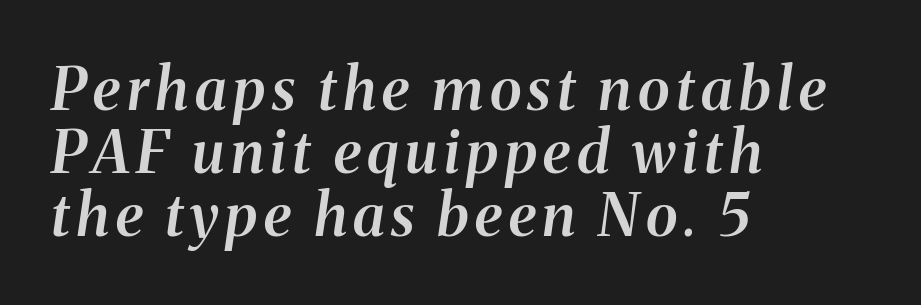
{"serif": "yes", "italic": "yes", "lean": "right", "slant_degrees": 8, "bold": "semi", "weight": "semibold", "width": "normal", "stroke_contrast": "medium", "x_height": "medium", "monospaced": "no", "underline": "no", "align": "left", "line_spacing": "tight", "line_spacing_ratio": 1.07, "glyph_px": 59}
